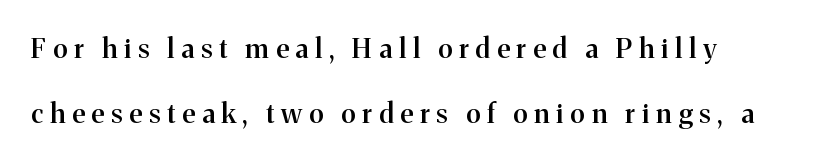
Underlining? Definitely not there. This sample trades compactness for vertical openness between lines. If you drew a line through each stem, it would be perfectly vertical. Tracking here is generous; glyphs stand well apart from one another.
